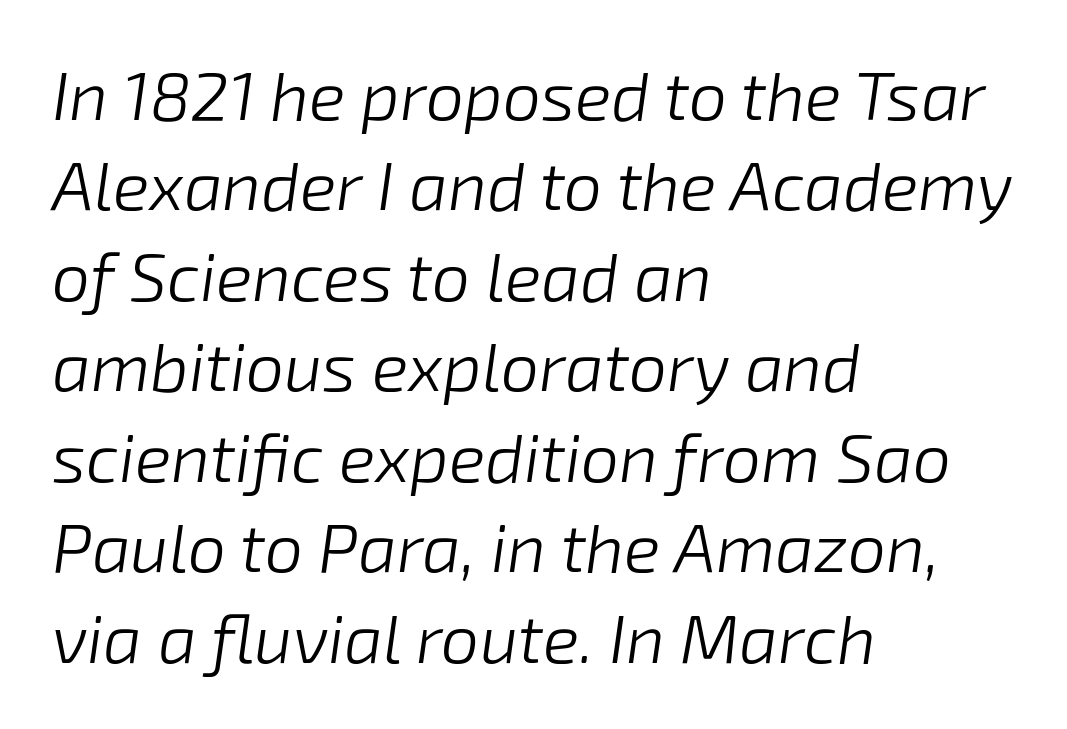
If you drew a ruler down the left edge, every line would touch it. Every character sits at an angle, as italics do. Descenders hang freely into open space. Is there much room between lines? A standard amount, neither cramped nor airy. The strokes carry an ordinary text weight at most.
